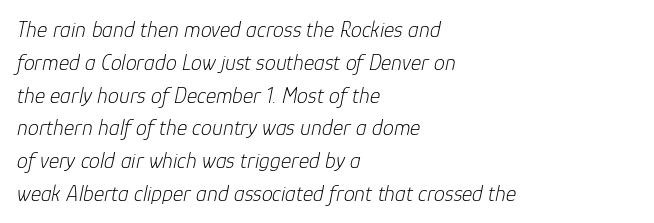
The image shows 22 px text type, italic (leaning right); set left-aligned, normal line spacing (1.49x), normal letter spacing, not underlined.
